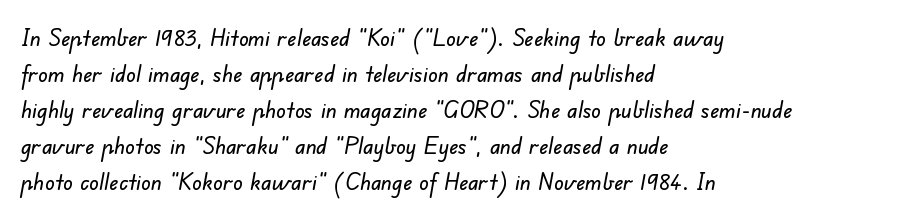
{"underline": "no", "align": "left", "line_spacing": "normal", "line_spacing_ratio": 1.5, "letter_spacing": "normal", "letter_spacing_em": 0.0, "glyph_px": 24}
